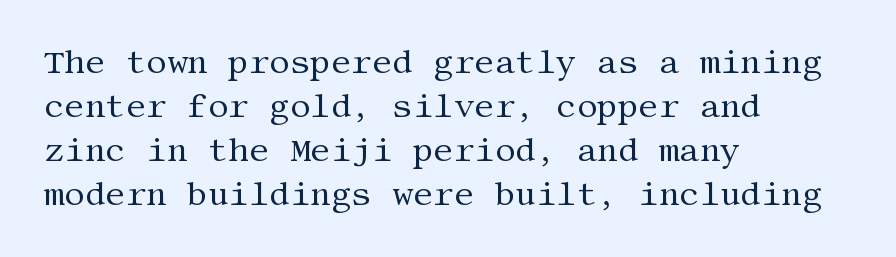
Honestly, there is no underline to notice here at all. No extra ink here — the face is not bold. Unlike a clean sans, this face finishes its strokes with serifs. Is the block centered? No — it sits flush against the left margin. The typography opts for an upright posture over an oblique one.
